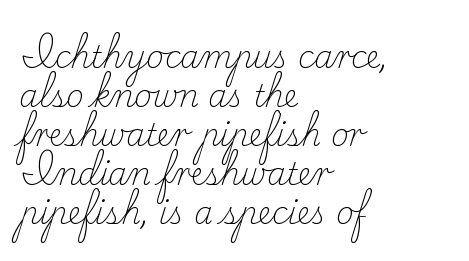
{"serif": "yes", "bold": "no", "weight": "light", "width": "normal", "stroke_contrast": "low", "x_height": "small", "monospaced": "no", "underline": "no", "align": "left", "line_spacing": "normal", "line_spacing_ratio": 1.3, "letter_spacing": "normal", "letter_spacing_em": 0.0, "glyph_px": 30}
